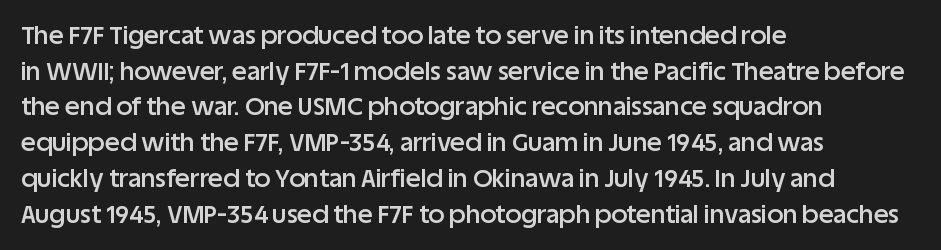
The image shows 25 px text type, upright; set left-aligned, normal line spacing (1.43x), normal letter spacing, not underlined.
